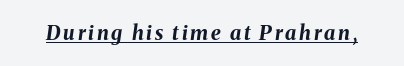
Looks like someone drew a line under every word here. Does the weight exceed regular? Yes, all the way to bold. Slanted lettering throughout.
